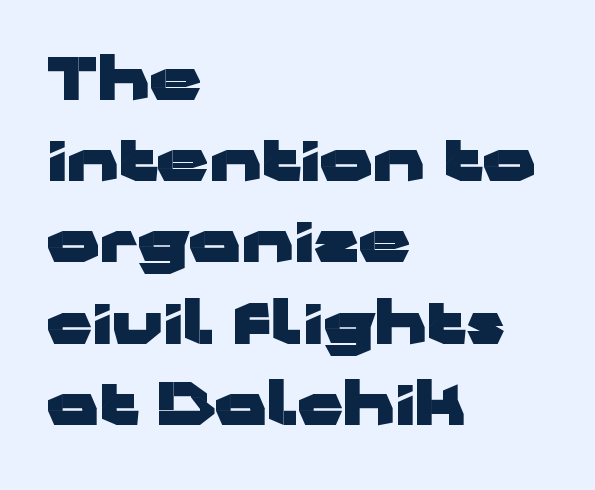
{"serif": "no", "italic": "no", "bold": "yes", "weight": "heavy", "width": "wide", "stroke_contrast": "low", "x_height": "medium", "monospaced": "no", "underline": "no", "align": "left", "line_spacing": "normal", "line_spacing_ratio": 1.4, "letter_spacing": "normal", "letter_spacing_em": 0.0, "glyph_px": 58}
